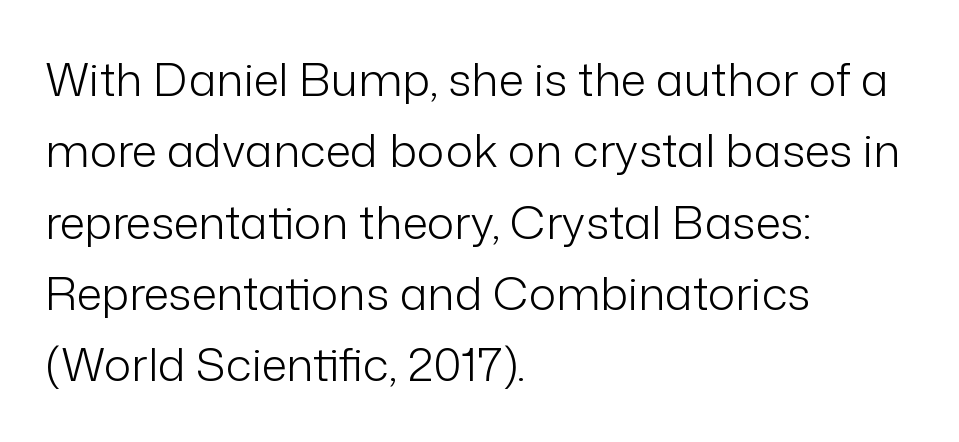
{"serif": "no", "italic": "no", "bold": "no", "weight": "light", "width": "normal", "stroke_contrast": "low", "x_height": "medium", "monospaced": "no", "underline": "no", "align": "left", "line_spacing": "normal", "line_spacing_ratio": 1.55, "letter_spacing": "normal", "letter_spacing_em": 0.0, "glyph_px": 46}
